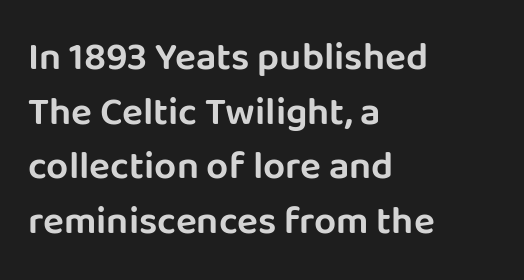
The image shows 39 px sans-serif type, upright; set left-aligned, normal line spacing (1.4x), normal letter spacing, not underlined; low stroke contrast and a large x-height.
